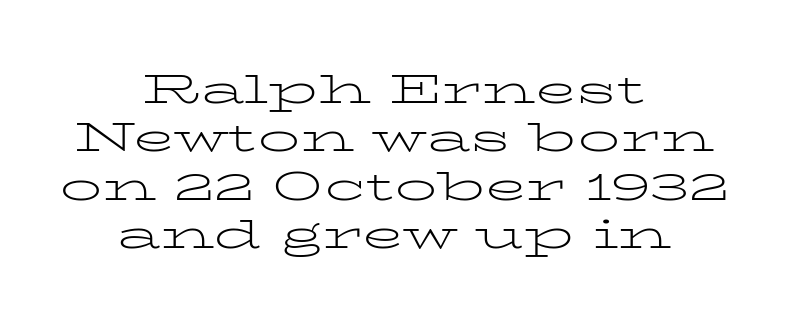
Q: Is the text bold? A: No.
Q: Is the text italic (slanted)? A: No, it is upright.
Q: Is the typeface a serif or a sans-serif typeface? A: Serif.
Q: Is the text underlined? A: No.
Q: How is the paragraph aligned? A: Centered.
Q: Is the spacing between letters normal or unusually wide? A: Normal.
Q: Is the spacing between lines tight, normal or loose? A: Tight.
Q: Width (condensed, normal, or wide)? A: Wide.
Q: Stroke contrast? A: Low.
Q: x-height? A: Medium.
Q: Monospaced? A: No.
